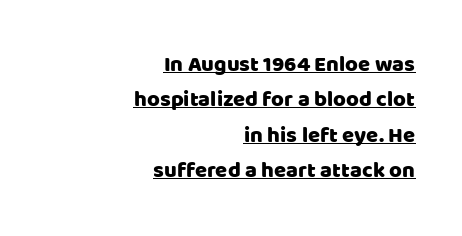
The image shows 22 px text type, upright; set right-aligned, normal line spacing (1.61x), normal letter spacing, underlined.
